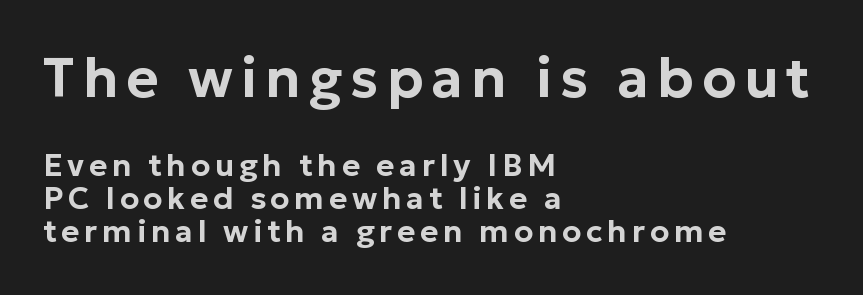
Q: Is the text italic (slanted)? A: No, it is upright.
Q: Is the typeface a serif or a sans-serif typeface? A: Sans-serif.
Q: Is the text underlined? A: No.
Q: How is the paragraph aligned? A: Left-aligned.
Q: Is the spacing between lines tight, normal or loose? A: Tight.
Q: Which block of text is set in a larger size, the first (top) or the second (bottom)? A: The first (top) one.
Q: Width (condensed, normal, or wide)? A: Normal.
Q: Stroke contrast? A: Low.
Q: x-height? A: Medium.
Q: Monospaced? A: No.
